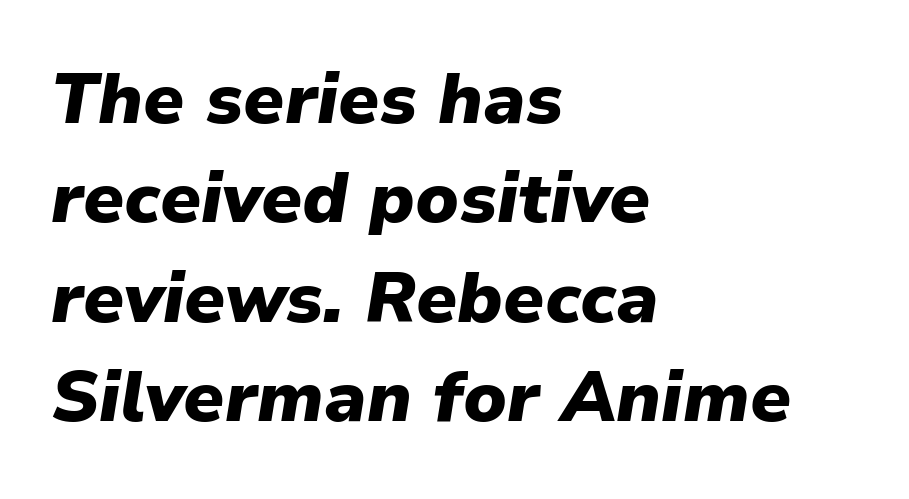
The image shows 71 px heavy type, italic (leaning right); set left-aligned, normal line spacing (1.4x), normal letter spacing, not underlined; low stroke contrast and a medium x-height.
